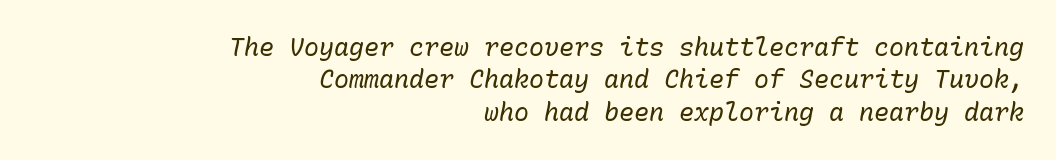
{"italic": "yes", "lean": "right", "slant_degrees": 10, "bold": "no", "underline": "no", "align": "right", "line_spacing": "normal", "line_spacing_ratio": 1.3, "letter_spacing": "normal", "letter_spacing_em": 0.0, "glyph_px": 25}
